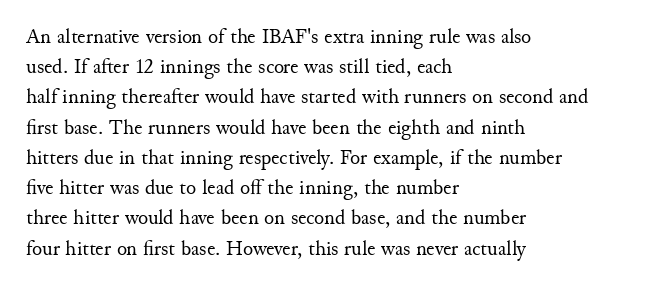
{"italic": "no", "bold": "no", "underline": "no", "align": "left", "line_spacing": "normal", "line_spacing_ratio": 1.44, "letter_spacing": "normal", "letter_spacing_em": 0.0, "glyph_px": 21}
